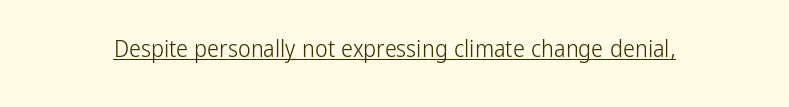
Underlined type. When letters stand straight like this, we call the style roman or upright. The line texture is even and compact thanks to regular tracking. The strokes carry an ordinary text weight at most.
